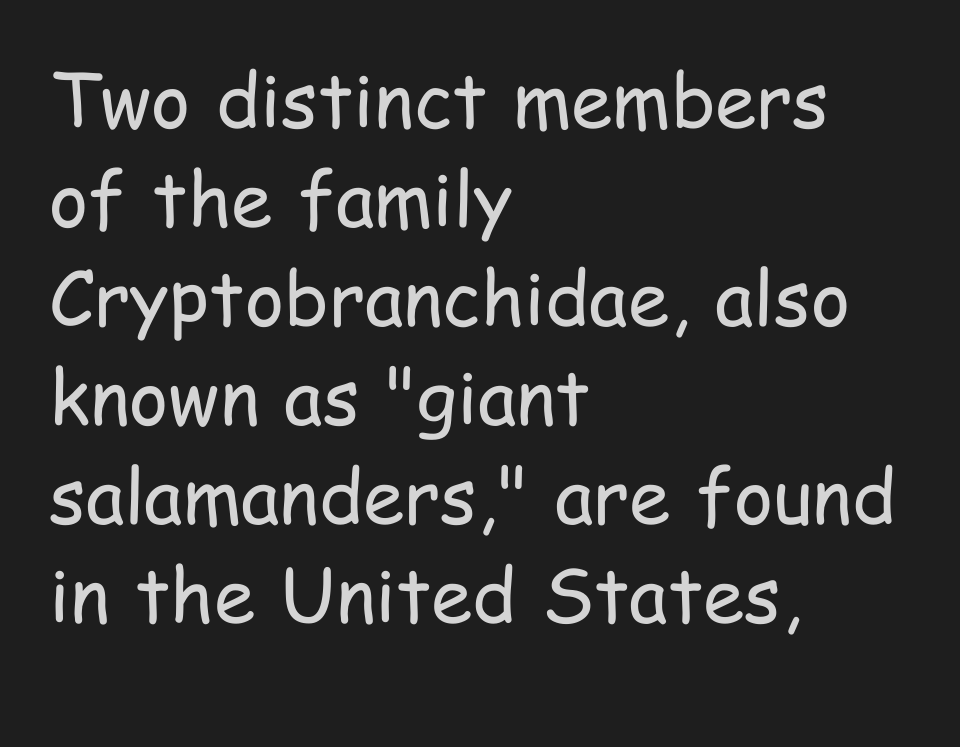
{"serif": "no", "italic": "no", "bold": "no", "weight": "regular", "width": "condensed", "stroke_contrast": "low", "x_height": "medium", "monospaced": "no", "underline": "no", "align": "left", "line_spacing": "normal", "line_spacing_ratio": 1.32, "letter_spacing": "normal", "letter_spacing_em": 0.0, "glyph_px": 75}
